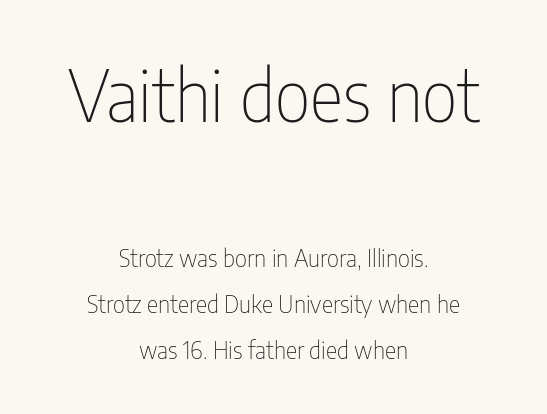
{"serif": "no", "italic": "no", "bold": "no", "weight": "thin", "width": "condensed", "stroke_contrast": "low", "x_height": "medium", "monospaced": "no", "underline": "no", "align": "center", "line_spacing": "loose", "line_spacing_ratio": 1.93, "letter_spacing": "normal", "letter_spacing_em": 0.0, "larger_block": "first", "size_ratio": 2.96, "glyph_px": 71}
